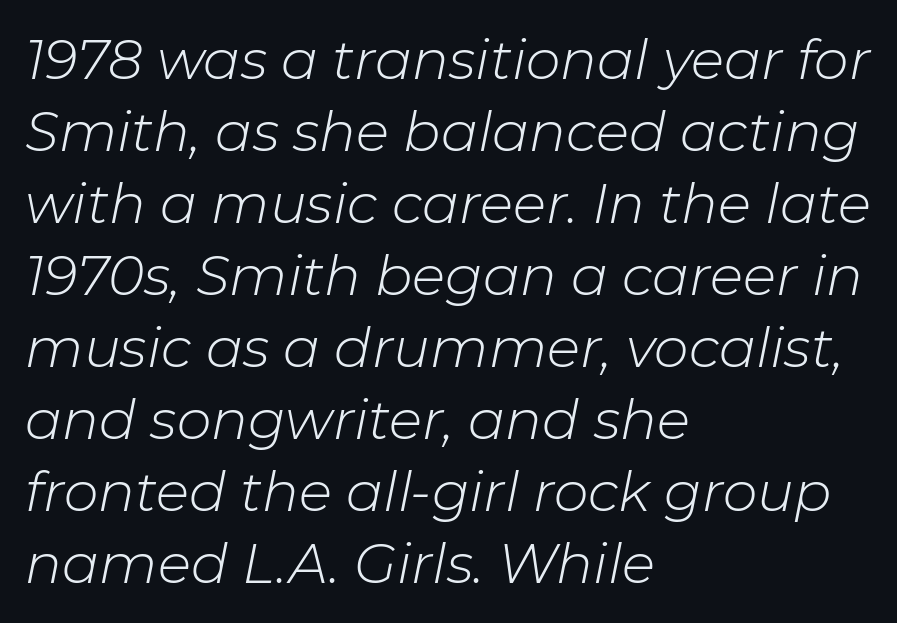
The image shows 55 px light type, italic (leaning right); set left-aligned, normal line spacing (1.31x), normal letter spacing, not underlined; low stroke contrast and a medium x-height.
